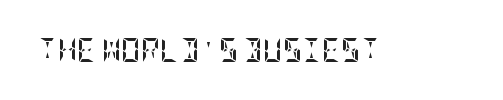
{"italic": "no", "bold": "yes", "underline": "no", "letter_spacing": "normal", "letter_spacing_em": 0.0, "glyph_px": 24}
